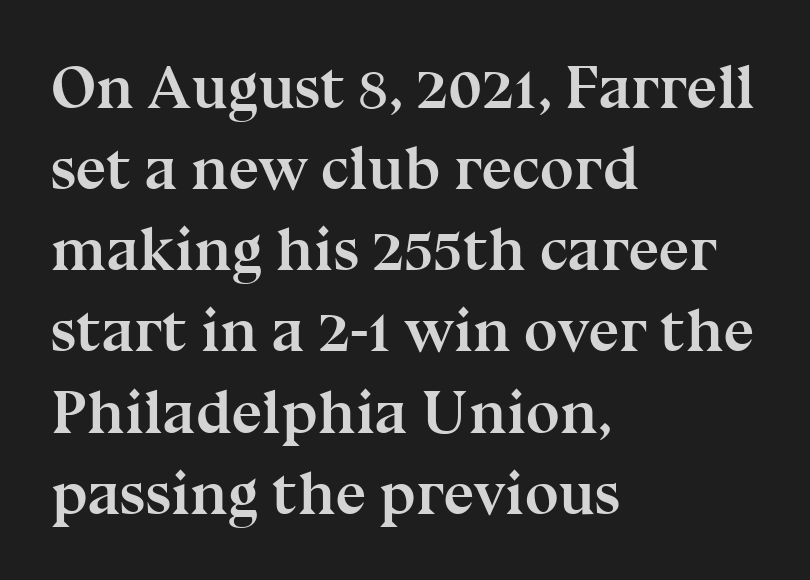
I'd call this a serif setting — the letters wear small feet. It's the straight-up-and-down kind of type. This rendering uses left alignment, leaving the right contour irregular. The letterforms sit shoulder to shoulder at normal distance. The vertical gap from one line to the next is medium. Weight check: bold — yes, fully.
